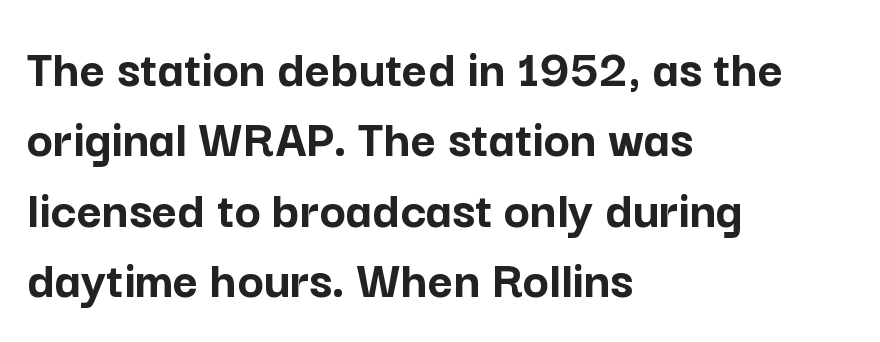
The image shows 55 px semibold sans-serif type, upright; set left-aligned, normal line spacing (1.28x), normal letter spacing, not underlined; low stroke contrast and a medium x-height.
